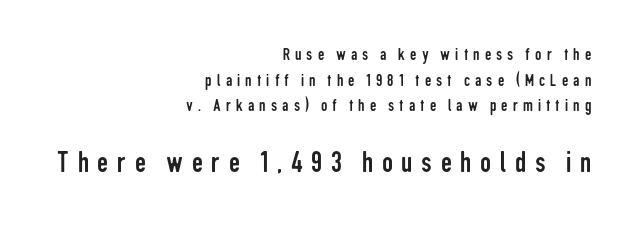
The face used here is rendered with a markedly widened letterfit. Is the stroke heavy? The answer is a plain regular-or-lighter. Unlike italic type, these characters show no tilt at all. If you drew a ruler down the right edge, every line would touch it. Note: no serifs on the glyphs. Leading matches the norm, producing a regular column.
